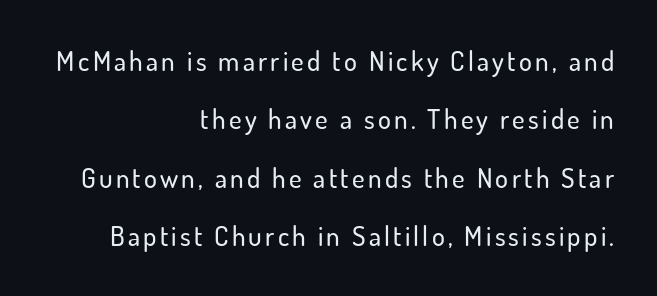
{"italic": "no", "underline": "no", "align": "right", "line_spacing": "loose", "line_spacing_ratio": 2.16, "glyph_px": 27}
